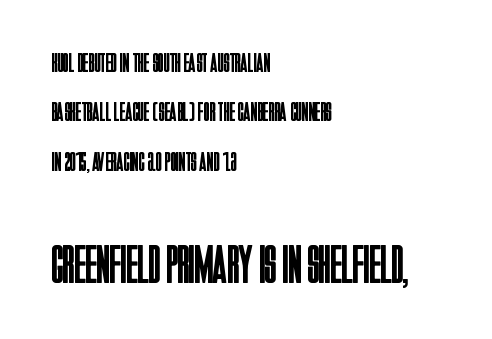
{"serif": "no", "italic": "no", "bold": "no", "weight": "regular", "width": "condensed", "stroke_contrast": "low", "x_height": "large", "monospaced": "no", "underline": "no", "align": "left", "line_spacing_ratio": 1.83, "letter_spacing": "normal", "letter_spacing_em": 0.0, "larger_block": "second", "size_ratio": 2.0, "glyph_px": 54}
